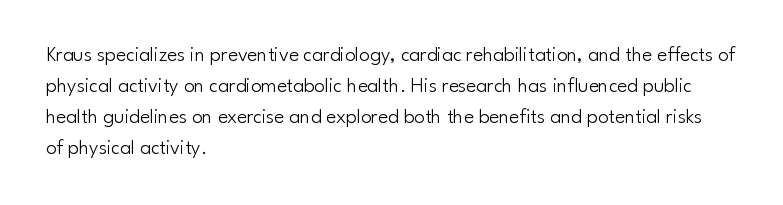
Q: Is the text bold? A: No.
Q: Is the text italic (slanted)? A: No, it is upright.
Q: Is the text underlined? A: No.
Q: How is the paragraph aligned? A: Left-aligned.
Q: Is the spacing between letters normal or unusually wide? A: Normal.
Q: Is the spacing between lines tight, normal or loose? A: Normal.
